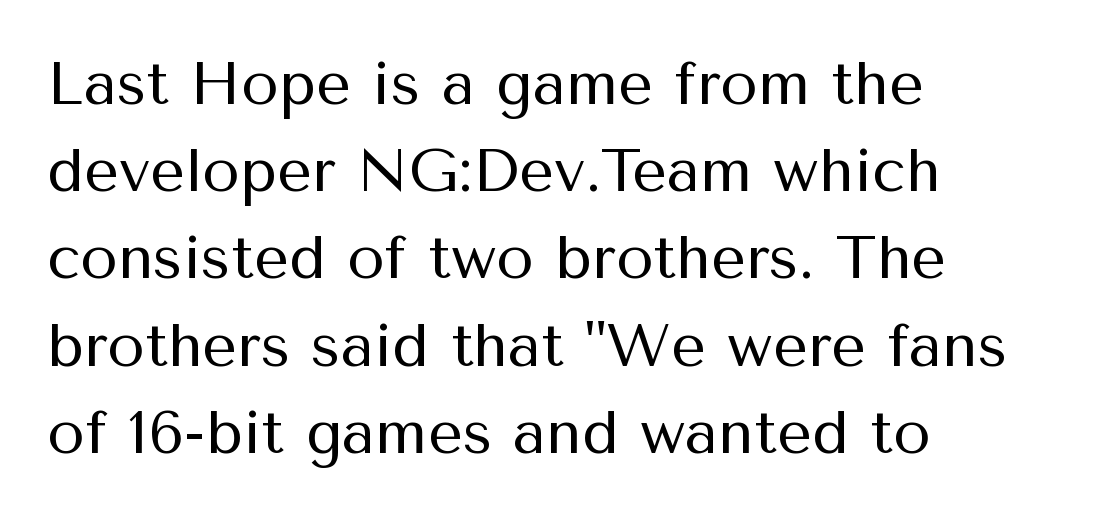
The image shows 61 px regular-weight sans-serif type, upright; set left-aligned, normal line spacing (1.43x), normal letter spacing, not underlined; medium stroke contrast and a medium x-height.
